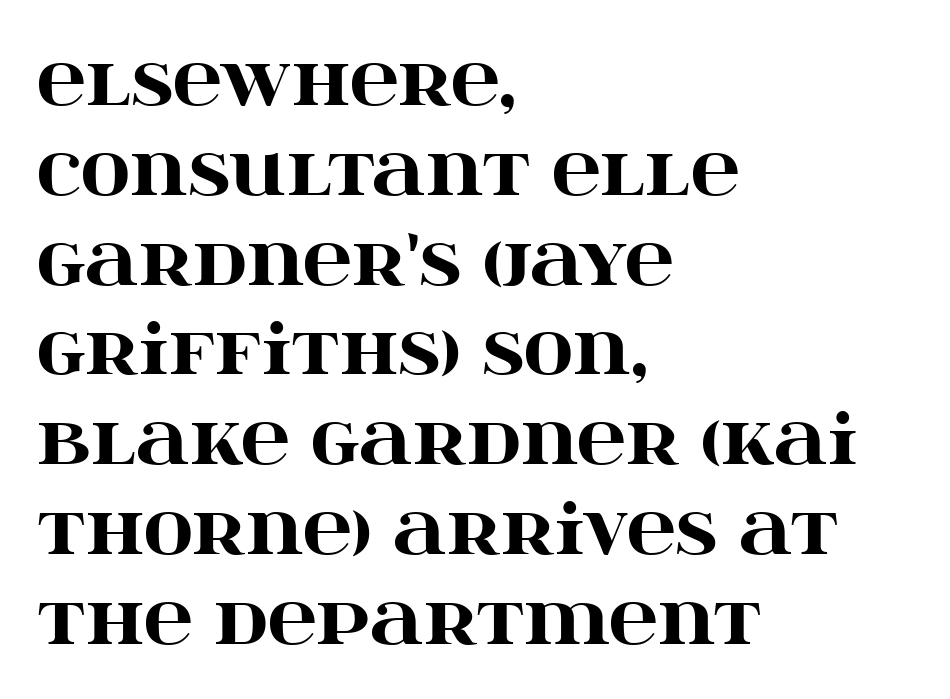
{"serif": "yes", "italic": "no", "bold": "yes", "weight": "heavy", "width": "wide", "stroke_contrast": "high", "x_height": "large", "monospaced": "no", "underline": "no", "align": "left", "line_spacing": "normal", "line_spacing_ratio": 1.32, "letter_spacing": "normal", "letter_spacing_em": 0.0, "glyph_px": 68}
